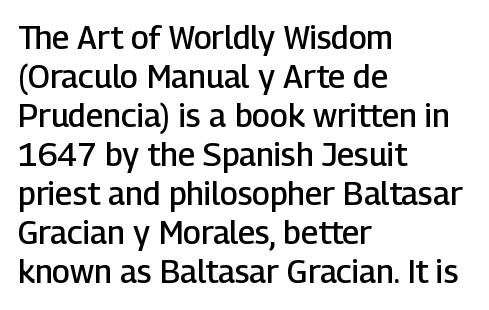
There is no visible air inserted between adjacent glyphs. A typesetter would call this proportional, since set widths differ per character. Each row of text sits above clean, open space. This sample uses a sans-serif face.
